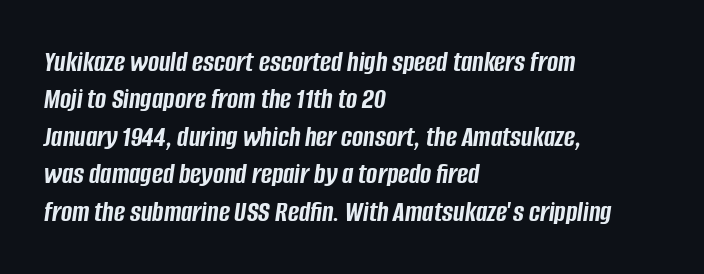
Q: Is the text bold? A: Yes.
Q: Is the text italic (slanted)? A: Yes, it leans right by about 8 degrees.
Q: Is the text underlined? A: No.
Q: How is the paragraph aligned? A: Left-aligned.
Q: Is the spacing between letters normal or unusually wide? A: Normal.
Q: Is the spacing between lines tight, normal or loose? A: Normal.
Q: Width (condensed, normal, or wide)? A: Condensed.
Q: Stroke contrast? A: Low.
Q: x-height? A: Large.
Q: Monospaced? A: No.
